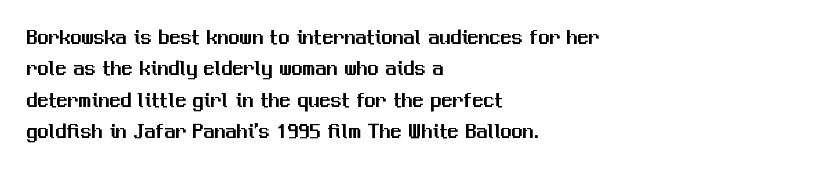
{"italic": "no", "underline": "no", "align": "left", "line_spacing": "normal", "line_spacing_ratio": 1.43, "letter_spacing": "normal", "letter_spacing_em": 0.0, "glyph_px": 22}
